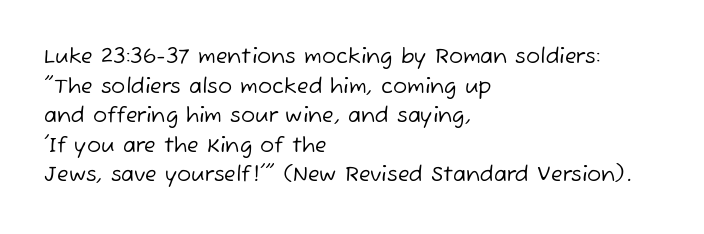
The image shows 21 px text type; set left-aligned, normal line spacing (1.41x), normal letter spacing, not underlined.
